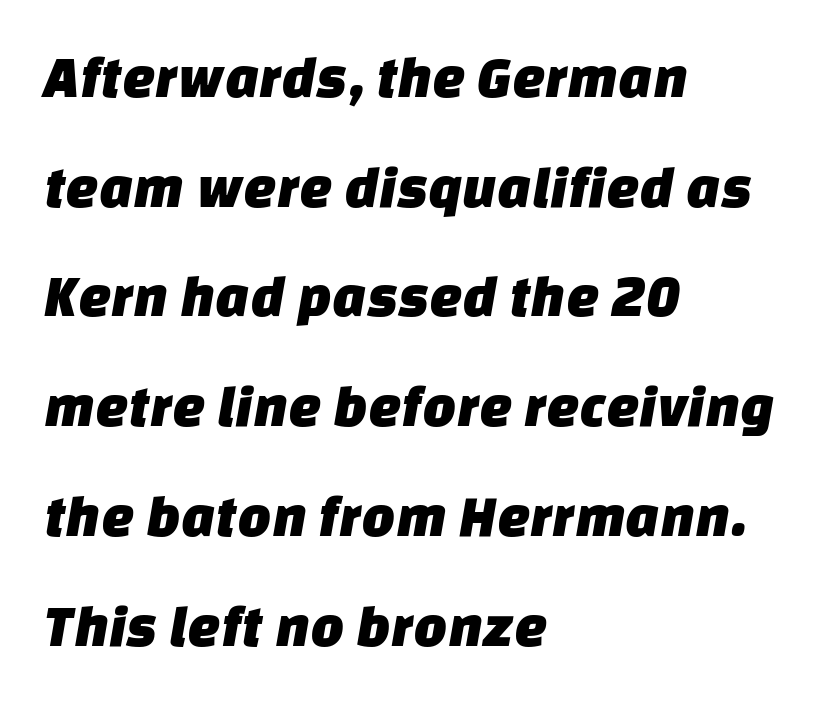
Q: Is the typeface a serif or a sans-serif typeface? A: Sans-serif.
Q: Is the text underlined? A: No.
Q: How is the paragraph aligned? A: Left-aligned.
Q: Is the spacing between letters normal or unusually wide? A: Normal.
Q: Width (condensed, normal, or wide)? A: Normal.
Q: Stroke contrast? A: Low.
Q: x-height? A: Large.
Q: Monospaced? A: No.
